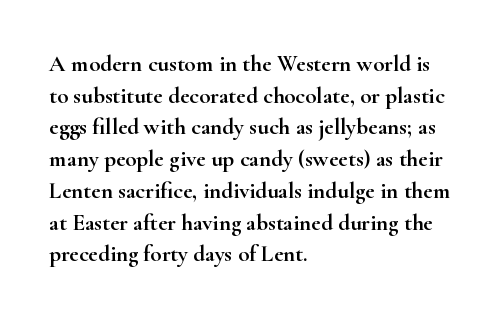
The tracking reads as untouched default to a designer's eye. These lines were composed using upright roman letters. A clean baseline with only descenders dipping below it. The designer left line spacing at the default. The lines are quadded left.
